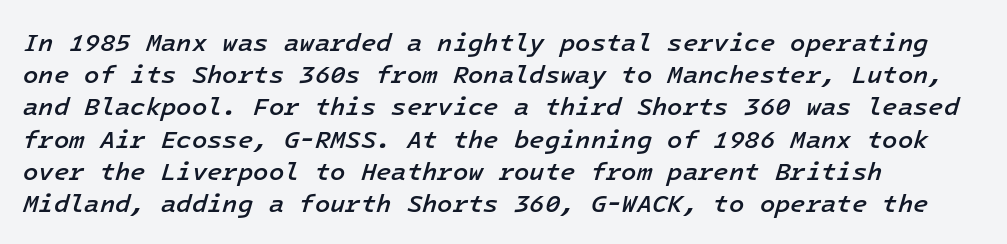
Weight: semibold (demi). The zone under the glyphs is completely vacant. Typeset ragged right — the left edge is the straight one. Compared with typical body copy, the letter spacing here is the same. The rendering uses a moderate line-height, typical for paragraphs.
